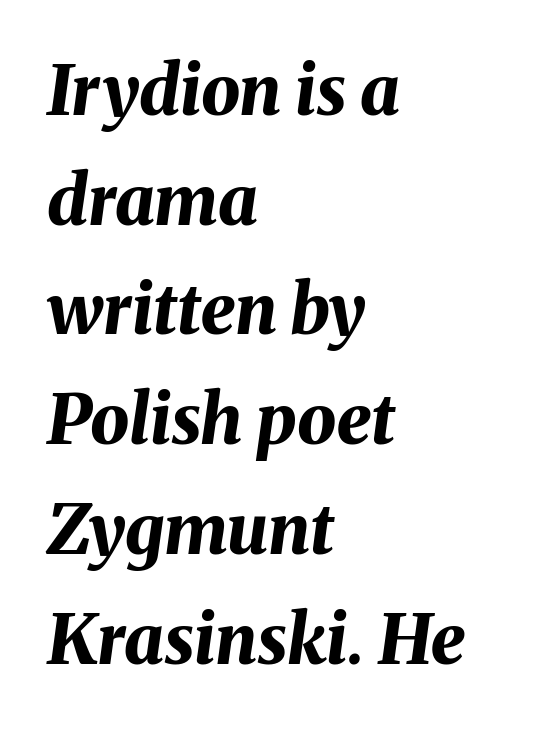
Q: Is the text bold? A: Yes.
Q: Is the text italic (slanted)? A: Yes, it leans right by about 8 degrees.
Q: Is the text underlined? A: No.
Q: How is the paragraph aligned? A: Left-aligned.
Q: Is the spacing between letters normal or unusually wide? A: Normal.
Q: Is the spacing between lines tight, normal or loose? A: Normal.
Q: Width (condensed, normal, or wide)? A: Normal.
Q: Stroke contrast? A: Medium.
Q: x-height? A: Medium.
Q: Monospaced? A: No.
